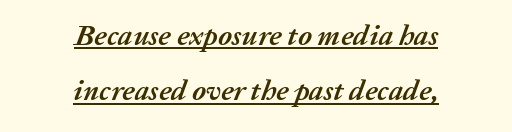
The line-height multiplier appears high, well above default. Varying glyph widths throughout — classic text-font behaviour. The typesetter has applied underlining to the passage shown. If you folded the block vertically in half, each line would mirror itself in length.
